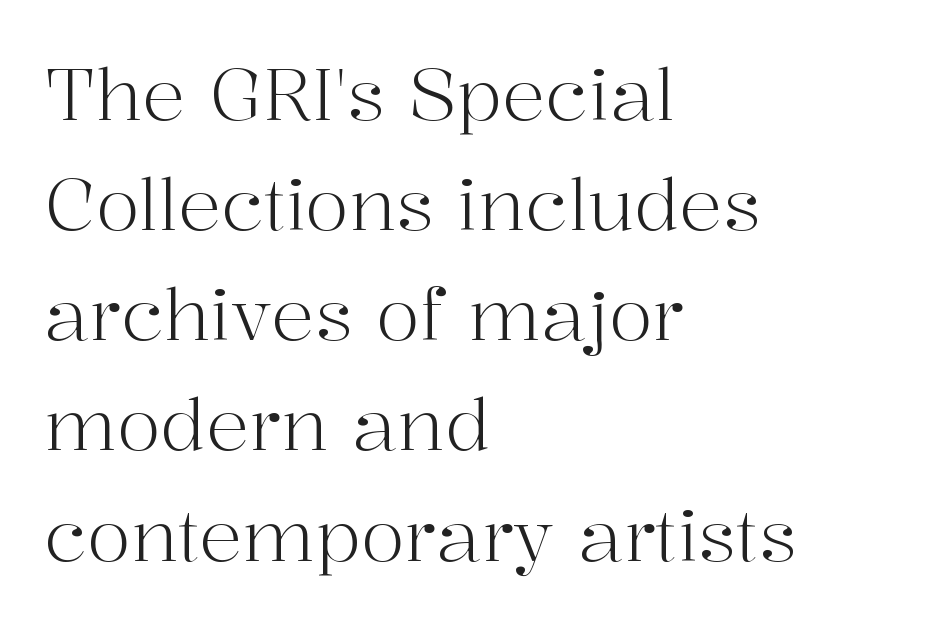
{"serif": "yes", "italic": "no", "bold": "no", "weight": "light", "width": "normal", "stroke_contrast": "high", "x_height": "medium", "monospaced": "no", "underline": "no", "align": "left", "line_spacing": "normal", "line_spacing_ratio": 1.53, "letter_spacing": "normal", "letter_spacing_em": 0.0, "glyph_px": 72}
